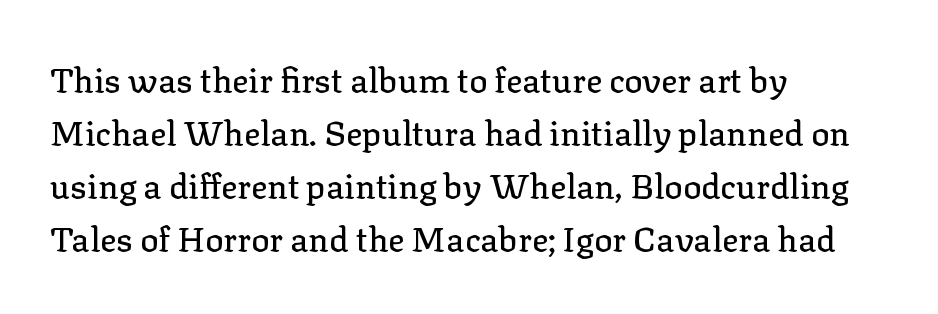
The image shows 34 px serif type, upright; set left-aligned, normal line spacing (1.56x), normal letter spacing, not underlined; low stroke contrast and a medium x-height.
